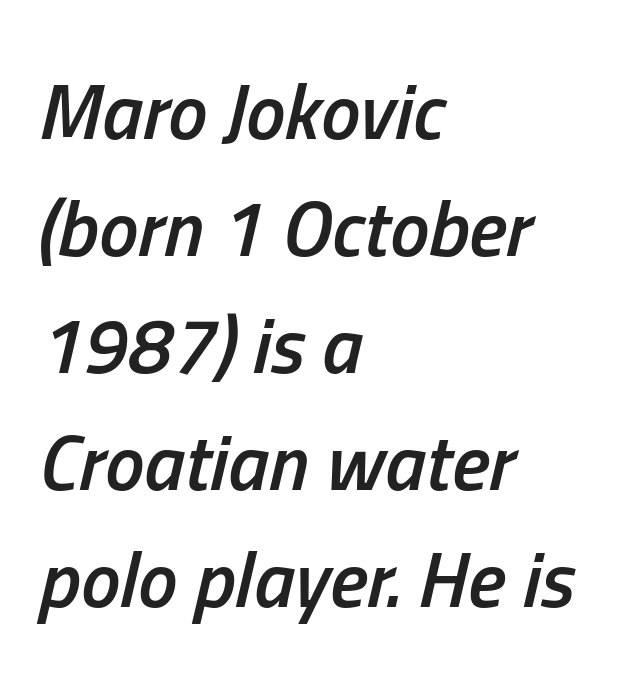
Spacing verdict: proportional, widths tailored to each character. Rule under the text: the space is simply empty. The passage shown leans; its letterforms are oblique. The letterforms sit shoulder to shoulder at normal distance. One glance says typical: line gaps are just what's usual. Firm but not heavy-handed strokes: this text is semibold.
